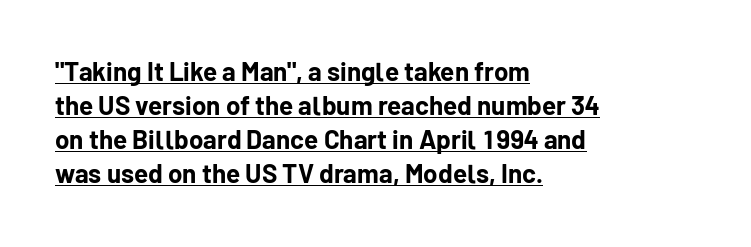
Q: Is the text bold? A: Yes.
Q: Is the text italic (slanted)? A: No, it is upright.
Q: Is the text underlined? A: Yes.
Q: How is the paragraph aligned? A: Left-aligned.
Q: Is the spacing between letters normal or unusually wide? A: Normal.
Q: Is the spacing between lines tight, normal or loose? A: Normal.
